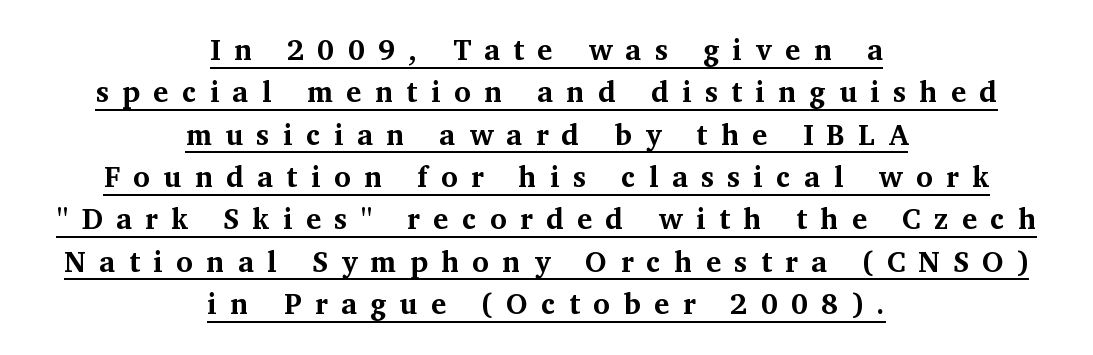
The image shows 29 px bold serif type, upright; set centered, normal line spacing (1.46x), unusually wide letter spacing (+0.46 em), underlined; medium stroke contrast and a medium x-height.
